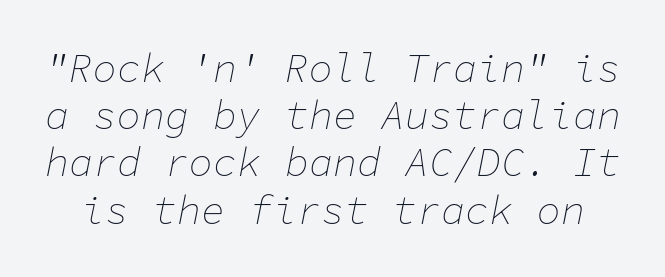
{"italic": "yes", "lean": "right", "slant_degrees": 11, "bold": "no", "weight": "thin", "width": "normal", "stroke_contrast": "low", "x_height": "medium", "monospaced": "yes", "underline": "no", "line_spacing_ratio": 1.18, "letter_spacing": "normal", "letter_spacing_em": 0.0, "glyph_px": 40}
